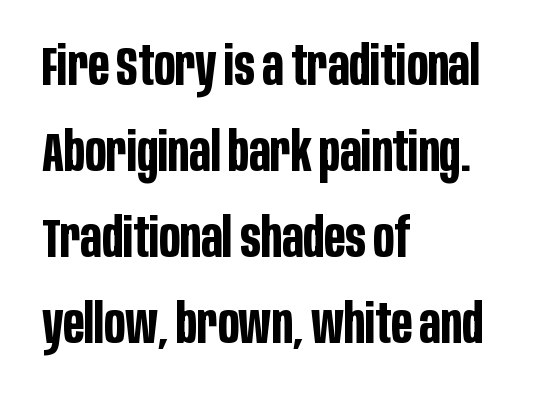
Leading matches the norm, producing a regular column. One-word summary of the alignment: left. Inter-character spacing is left at the font's built-in metrics. These lines are rendered in a variable-pitch font. Lines of text with bare space underneath.
